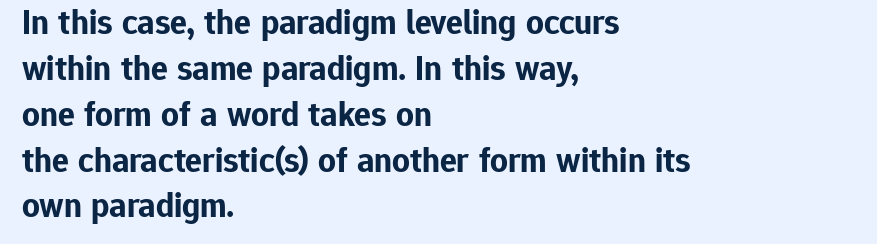
The image shows 35 px bold sans-serif type, upright; set left-aligned, normal line spacing (1.31x), normal letter spacing, not underlined; low stroke contrast and a medium x-height.
